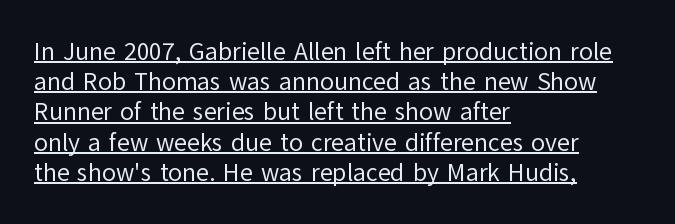
The image shows 25 px text type, upright; set left-aligned, line spacing 1.21x, normal letter spacing, underlined.
